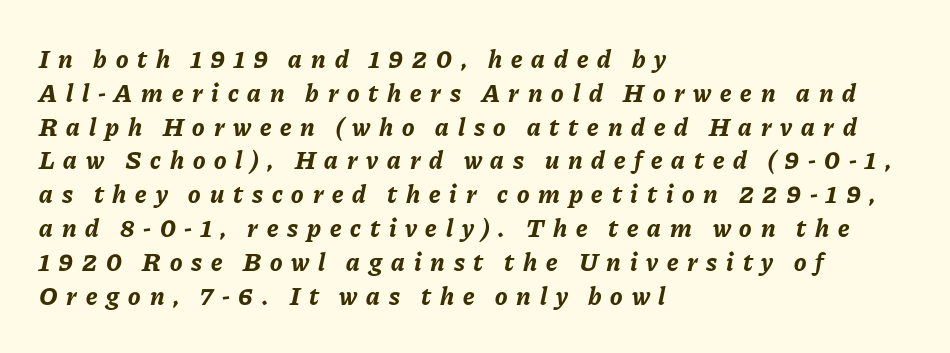
{"italic": "yes", "lean": "right", "slant_degrees": 11, "bold": "yes", "underline": "no", "align": "left", "line_spacing": "normal", "line_spacing_ratio": 1.3, "letter_spacing": "wide", "letter_spacing_em": 0.34, "glyph_px": 26}
